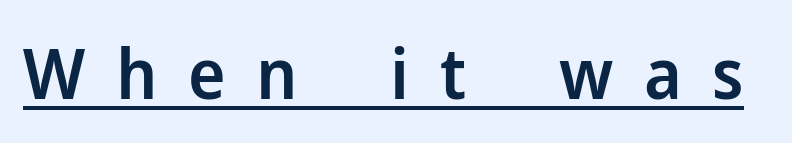
Q: Is the text bold? A: Semi-bold.
Q: Is the text italic (slanted)? A: No, it is upright.
Q: Is the typeface a serif or a sans-serif typeface? A: Sans-serif.
Q: Is the text underlined? A: Yes.
Q: Is the spacing between letters normal or unusually wide? A: Unusually wide.
Q: Width (condensed, normal, or wide)? A: Normal.
Q: Stroke contrast? A: Low.
Q: x-height? A: Medium.
Q: Monospaced? A: No.
